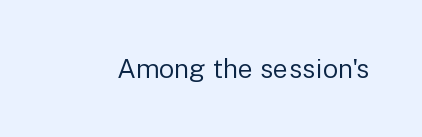
Q: Is the text bold? A: No.
Q: Is the text italic (slanted)? A: No, it is upright.
Q: Is the text underlined? A: No.
Q: Is the spacing between letters normal or unusually wide? A: Normal.
